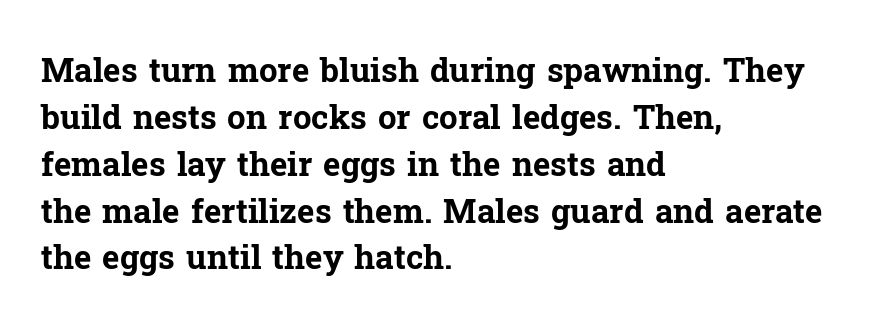
The image shows 33 px bold serif type, upright; set left-aligned, normal line spacing (1.42x), normal letter spacing, not underlined; low stroke contrast and a medium x-height.
